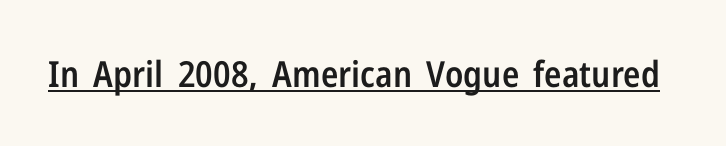
The image shows 36 px semibold, condensed sans-serif type, upright; set normal letter spacing, underlined; low stroke contrast and a medium x-height.
